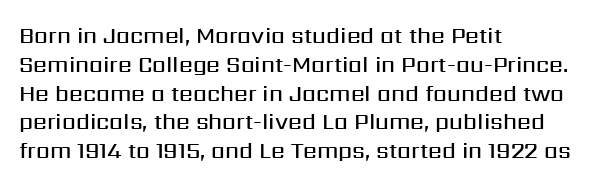
Q: Is the text bold? A: Semi-bold.
Q: Is the text italic (slanted)? A: No, it is upright.
Q: Is the text underlined? A: No.
Q: How is the paragraph aligned? A: Left-aligned.
Q: Is the spacing between letters normal or unusually wide? A: Normal.
Q: Is the spacing between lines tight, normal or loose? A: Normal.
